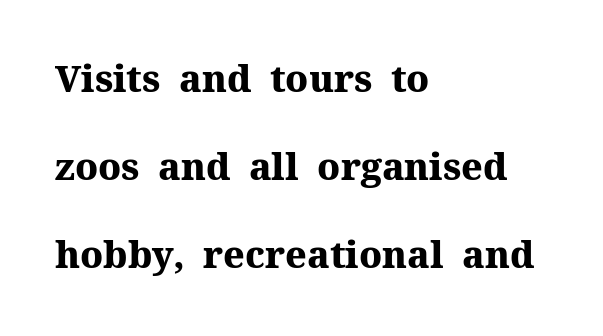
{"serif": "yes", "italic": "no", "bold": "yes", "weight": "heavy", "width": "normal", "stroke_contrast": "medium", "x_height": "medium", "monospaced": "no", "underline": "no", "align": "left", "line_spacing": "loose", "line_spacing_ratio": 2.38, "letter_spacing": "normal", "letter_spacing_em": 0.0, "glyph_px": 37}
